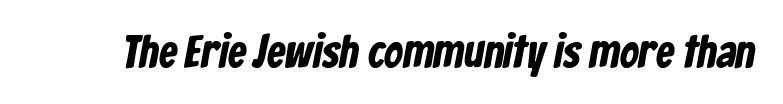
Q: Is the text bold? A: Yes.
Q: Is the typeface a serif or a sans-serif typeface? A: Sans-serif.
Q: Is the text underlined? A: No.
Q: Is the spacing between letters normal or unusually wide? A: Normal.
Q: Width (condensed, normal, or wide)? A: Condensed.
Q: Stroke contrast? A: Low.
Q: x-height? A: Medium.
Q: Monospaced? A: No.
